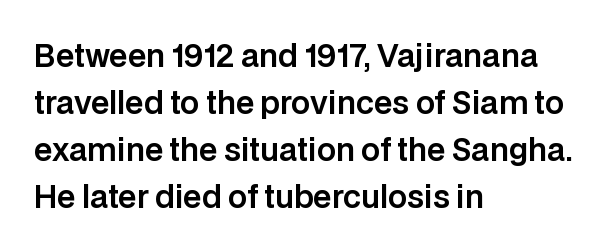
Q: Is the text italic (slanted)? A: No, it is upright.
Q: Is the typeface a serif or a sans-serif typeface? A: Sans-serif.
Q: Is the text underlined? A: No.
Q: How is the paragraph aligned? A: Left-aligned.
Q: Is the spacing between letters normal or unusually wide? A: Normal.
Q: Is the spacing between lines tight, normal or loose? A: Normal.
Q: Width (condensed, normal, or wide)? A: Normal.
Q: Stroke contrast? A: Low.
Q: x-height? A: Large.
Q: Monospaced? A: No.
